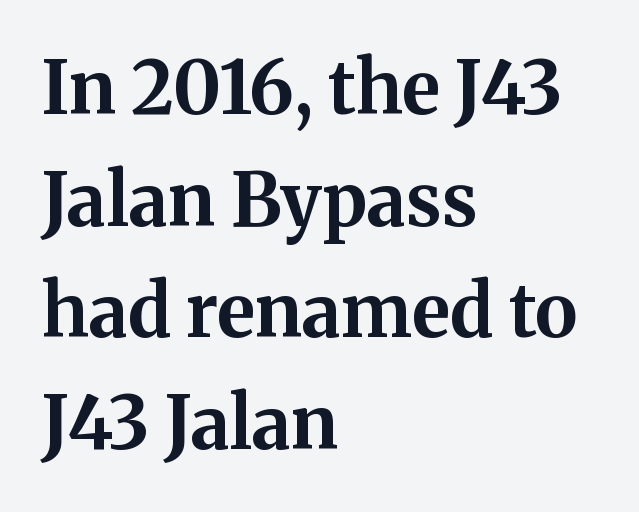
The image shows 73 px bold serif type, upright; set left-aligned, normal line spacing (1.53x), normal letter spacing, not underlined; medium stroke contrast and a medium x-height.
